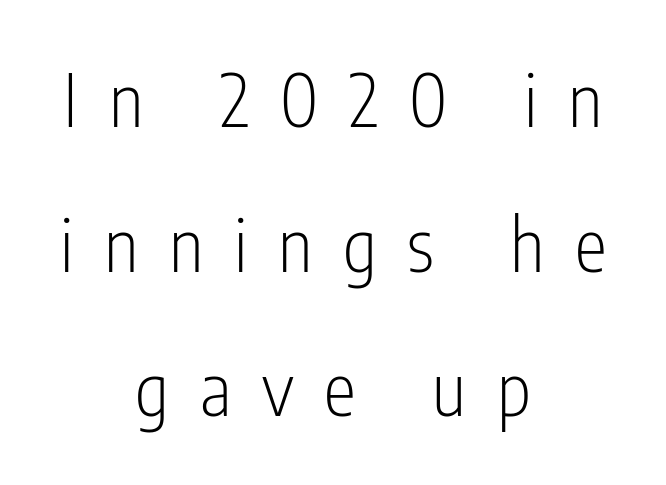
{"serif": "no", "italic": "no", "bold": "no", "weight": "light", "width": "condensed", "stroke_contrast": "low", "x_height": "medium", "monospaced": "no", "underline": "no", "align": "center", "line_spacing": "loose", "line_spacing_ratio": 1.98, "letter_spacing": "wide", "letter_spacing_em": 0.42, "glyph_px": 73}
